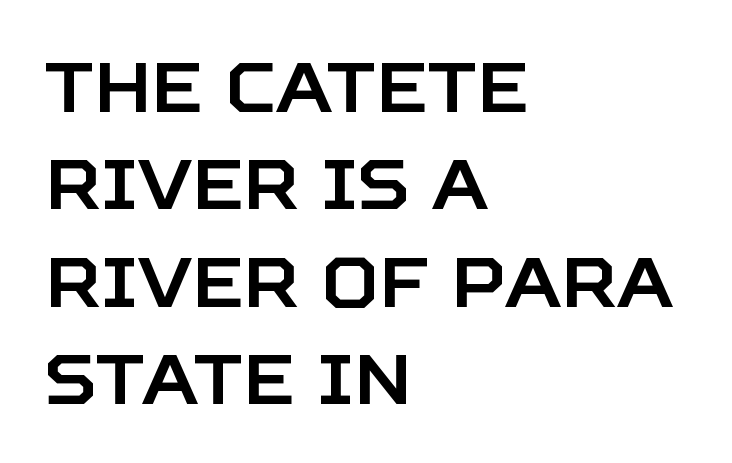
The type sits square on the baseline with zero lean. In terms of letterspacing, this is plain default setting. Note: no serifs on the glyphs. Has an underline been added? It has not. This block has exactly the height ordinary leading produces. Proportional: the letters do not fall into vertical columns.
